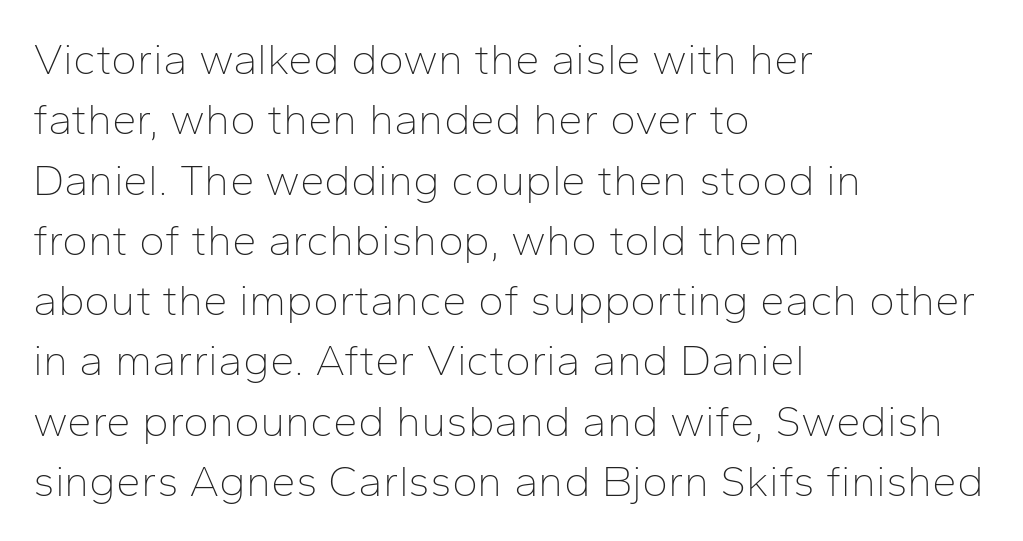
{"serif": "no", "italic": "no", "bold": "no", "weight": "thin", "width": "normal", "stroke_contrast": "low", "x_height": "medium", "monospaced": "no", "underline": "no", "align": "left", "line_spacing": "normal", "line_spacing_ratio": 1.37, "letter_spacing": "normal", "letter_spacing_em": 0.0, "glyph_px": 44}
